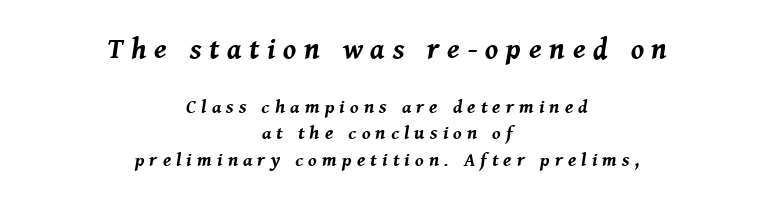
Is the letter spacing exaggerated? Yes — the characters are pushed far apart. This sample has the flowing, uneven cadence of proportional lettering. Tall strokes in this sample are angled rather than plumb. Larger block? The one above; the one below is distinctly smaller.
